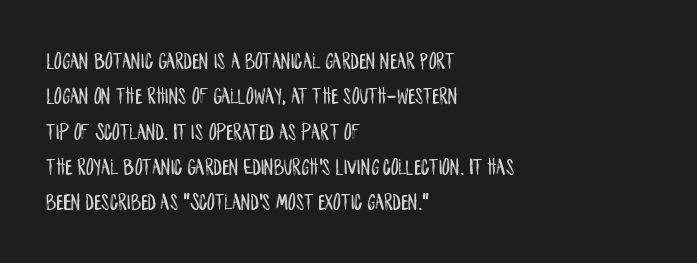
The image shows 24 px text type, upright; set left-aligned, normal line spacing (1.47x), normal letter spacing, not underlined.
